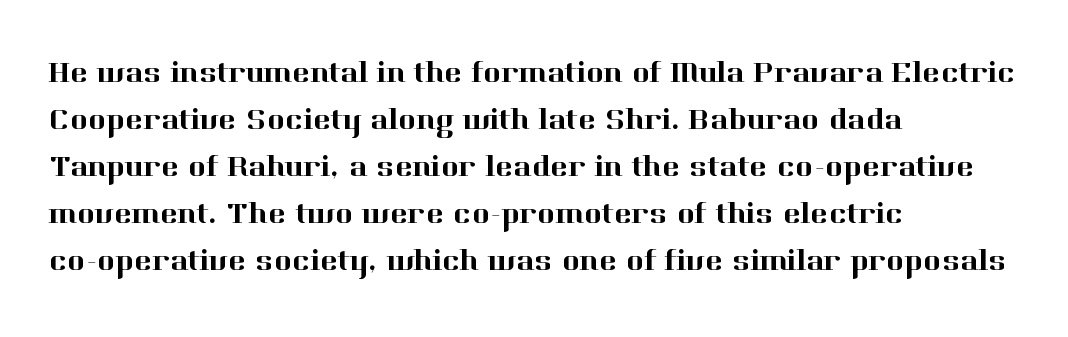
Baseline-to-baseline distance is the conventional proportion of letter height. Honestly, there is no underline to notice here at all. This is the regular roman posture of the typeface. Note the varied advance widths — an 'i' is clearly narrower than an 'm'.
